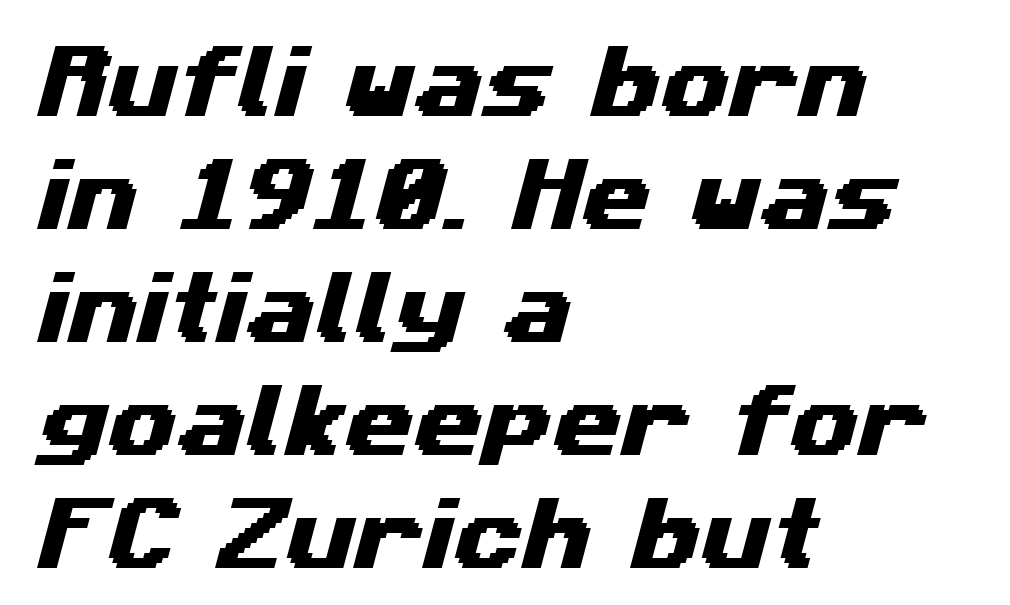
Spacing verdict: proportional, widths tailored to each character. A typesetter would call this zero additional tracking. Serif or sans? Sans — the stroke terminals are bare. All the whitespace from short lines collects on the right. The zone under the glyphs is completely vacant.
